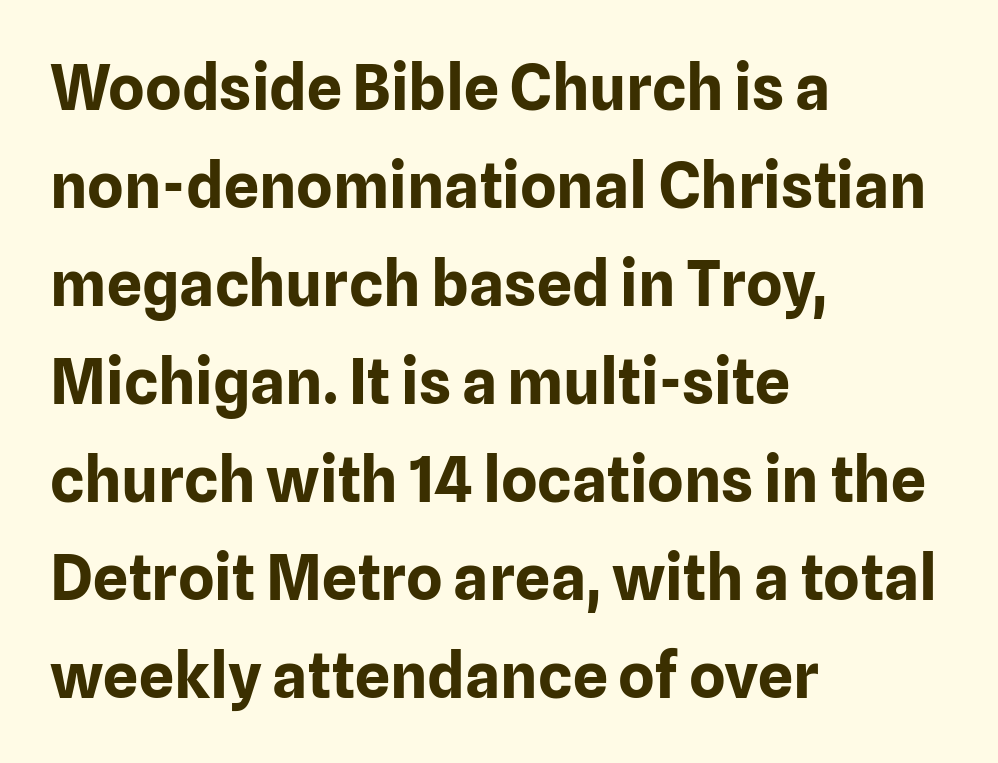
{"serif": "no", "italic": "no", "bold": "yes", "weight": "bold", "width": "normal", "stroke_contrast": "low", "x_height": "medium", "monospaced": "no", "underline": "no", "align": "left", "line_spacing": "normal", "line_spacing_ratio": 1.58, "letter_spacing": "normal", "letter_spacing_em": 0.0, "glyph_px": 62}
